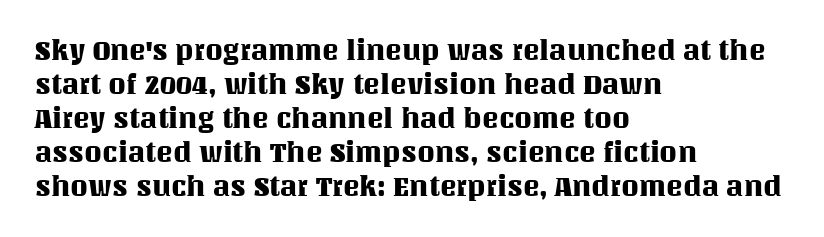
Q: Is the text italic (slanted)? A: No, it is upright.
Q: Is the text underlined? A: No.
Q: How is the paragraph aligned? A: Left-aligned.
Q: Is the spacing between letters normal or unusually wide? A: Normal.
Q: Width (condensed, normal, or wide)? A: Normal.
Q: Stroke contrast? A: Medium.
Q: x-height? A: Large.
Q: Monospaced? A: No.
